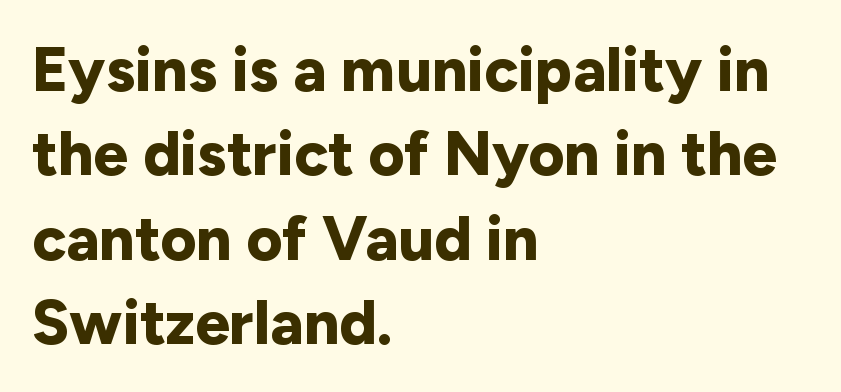
{"serif": "no", "italic": "no", "bold": "yes", "weight": "bold", "width": "normal", "stroke_contrast": "low", "x_height": "medium", "monospaced": "no", "underline": "no", "align": "left", "line_spacing": "normal", "line_spacing_ratio": 1.36, "letter_spacing": "normal", "letter_spacing_em": 0.0, "glyph_px": 62}
